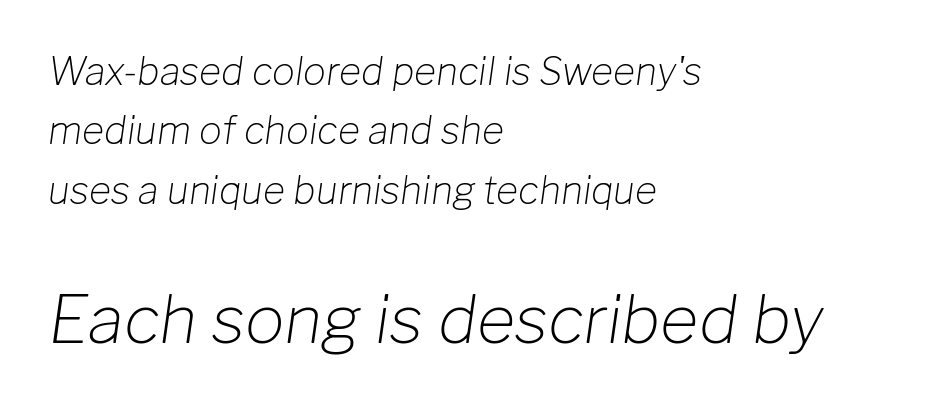
Horizontal alignment here is leftward, the default for most running prose. A typesetter would call this leading conventional body-copy spacing. The tracking reads as untouched default to a designer's eye. Here the designer chose a conventional face with non-uniform glyph widths.
